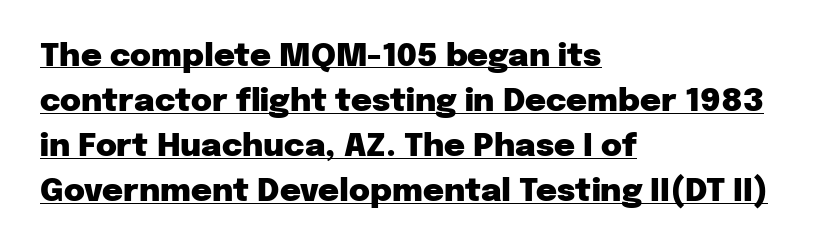
The image shows 32 px heavy sans-serif type, upright; set left-aligned, normal line spacing (1.41x), normal letter spacing, underlined; low stroke contrast and a medium x-height.
